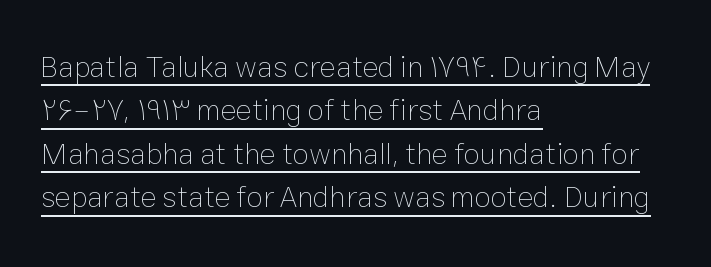
The image shows 30 px thin type, upright; set left-aligned, normal line spacing (1.45x), normal letter spacing, underlined; low stroke contrast and a medium x-height.
